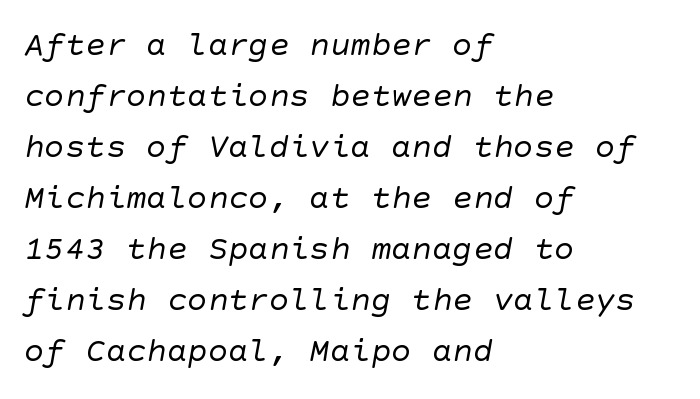
Q: Is the text bold? A: No.
Q: Is the typeface a serif or a sans-serif typeface? A: Sans-serif.
Q: Is the text underlined? A: No.
Q: How is the paragraph aligned? A: Left-aligned.
Q: Is the spacing between letters normal or unusually wide? A: Normal.
Q: Is the spacing between lines tight, normal or loose? A: Normal.
Q: Width (condensed, normal, or wide)? A: Normal.
Q: Stroke contrast? A: Low.
Q: x-height? A: Large.
